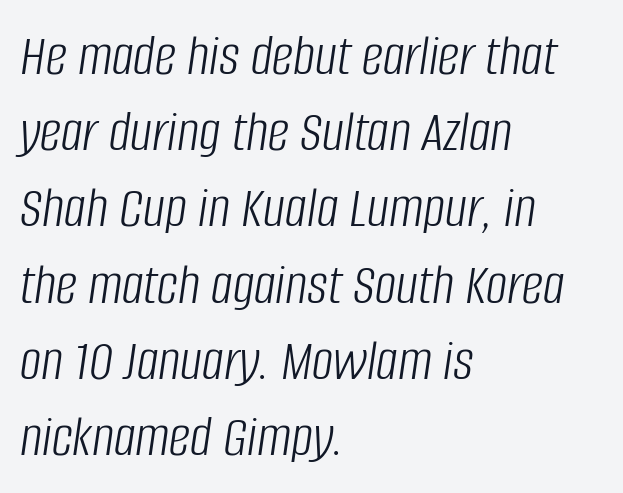
{"italic": "yes", "lean": "right", "slant_degrees": 8, "bold": "no", "weight": "light", "width": "condensed", "stroke_contrast": "low", "x_height": "large", "monospaced": "no", "underline": "no", "align": "left", "line_spacing": "normal", "line_spacing_ratio": 1.27, "letter_spacing": "normal", "letter_spacing_em": 0.0, "glyph_px": 60}
